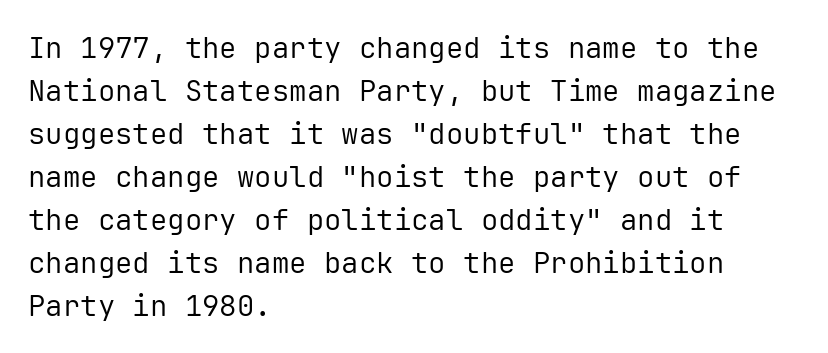
The typesetter chose a ragged-right arrangement here. Every character sits straight up, as roman type does. Any mark beneath the type? The region is blank. Honestly, the letter spacing is just normal — you wouldn't notice it.
